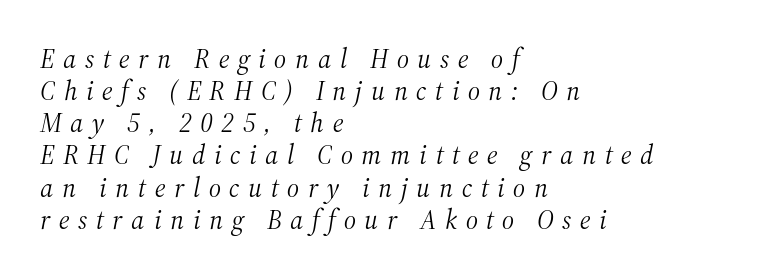
The image shows 27 px text type, italic (leaning right); set left-aligned, line spacing 1.19x, unusually wide letter spacing (+0.32 em), not underlined.
